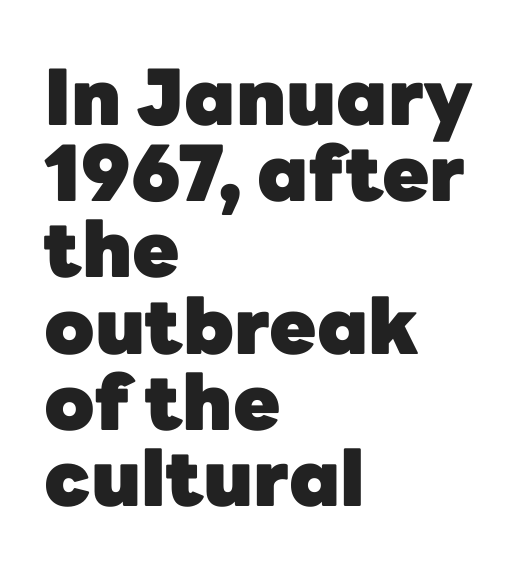
The image shows 77 px heavy sans-serif type, upright; set left-aligned, tight line spacing (0.99x), normal letter spacing, not underlined; low stroke contrast and a medium x-height.
